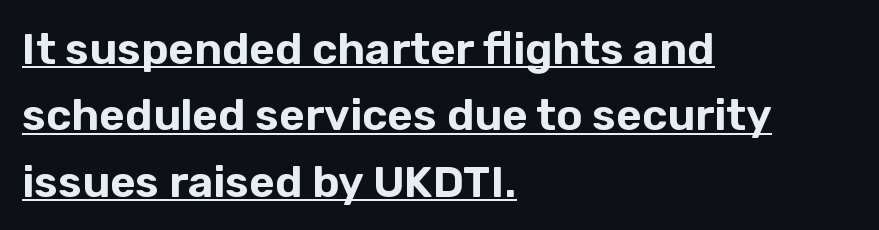
Q: Is the text italic (slanted)? A: No, it is upright.
Q: Is the typeface a serif or a sans-serif typeface? A: Sans-serif.
Q: Is the text underlined? A: Yes.
Q: How is the paragraph aligned? A: Left-aligned.
Q: Is the spacing between letters normal or unusually wide? A: Normal.
Q: Is the spacing between lines tight, normal or loose? A: Normal.
Q: Width (condensed, normal, or wide)? A: Normal.
Q: Stroke contrast? A: Low.
Q: x-height? A: Medium.
Q: Monospaced? A: No.
